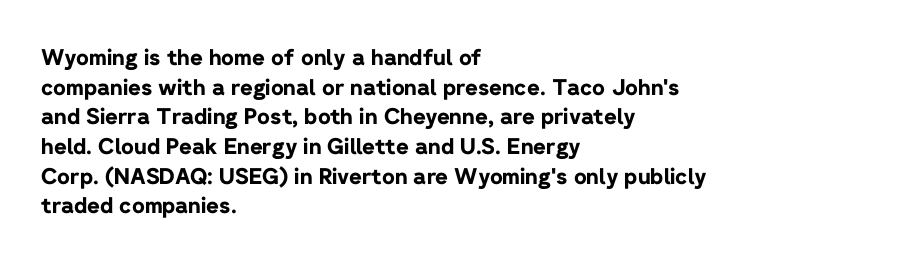
Caption: standard tracking, unaltered. Bold? Absolutely — the strokes are thick and heavy. Where is the straight margin? On the left. The line-height multiplier appears to be the usual default. Underlining? Definitely not there. Upright lettering throughout.
